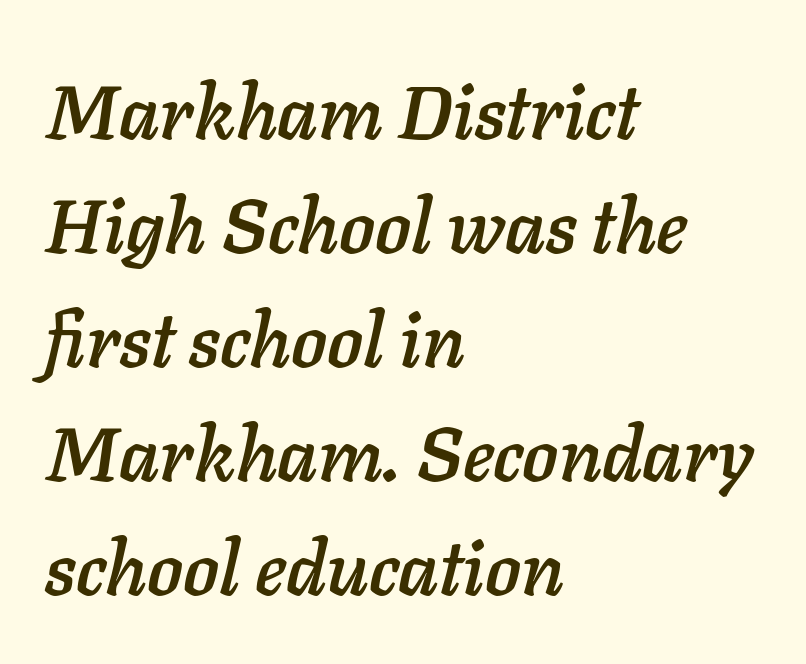
{"italic": "yes", "lean": "right", "slant_degrees": 11, "width": "normal", "stroke_contrast": "low", "x_height": "medium", "monospaced": "no", "underline": "no", "align": "left", "line_spacing": "normal", "line_spacing_ratio": 1.52, "letter_spacing": "normal", "letter_spacing_em": 0.0, "glyph_px": 75}
